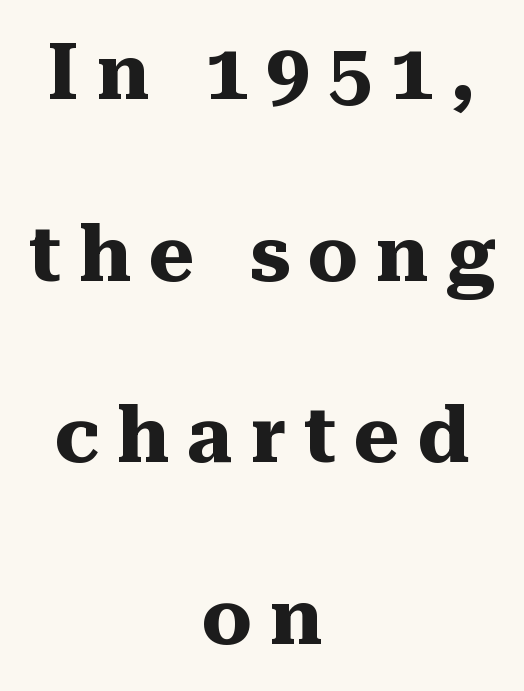
The image shows 78 px heavy serif type, upright; set centered, loose line spacing (2.33x), unusually wide letter spacing (+0.23 em), not underlined; medium stroke contrast and a medium x-height.
